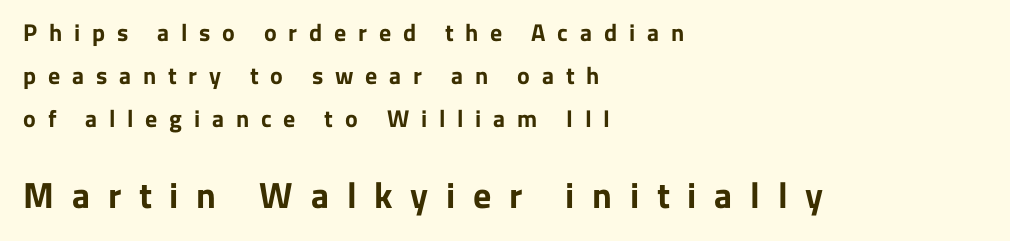
Think of a printed novel: that variable character pitch is what you see here. The lettering holds an erect, upright posture throughout. Serif or sans? Sans — the stroke terminals are bare. Someone cranked the tracking dial way up on this one. Words float on clear page, feet unadorned.
